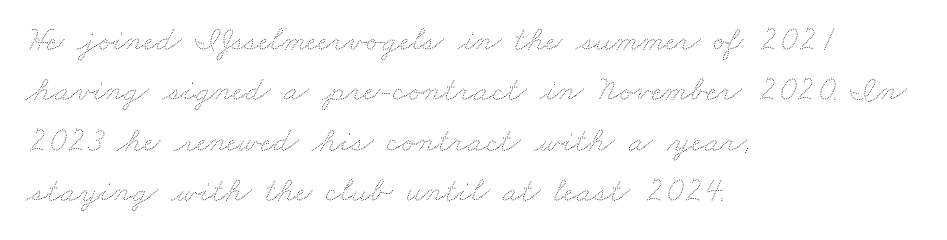
Line starts are locked; line ends wander. Beneath every word, the page is bare. The letters advance in unequal steps, a hallmark of proportional type. Honestly, the letter spacing is just normal — you wouldn't notice it.
